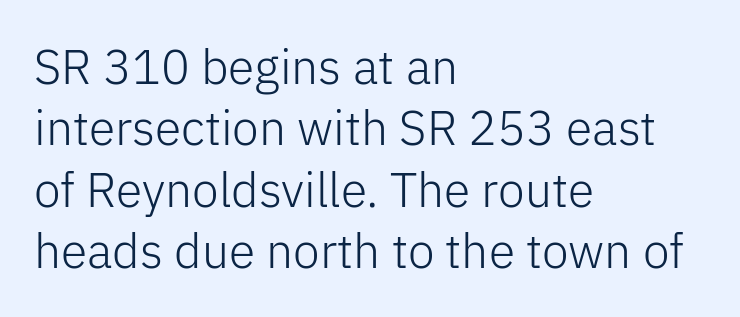
Q: Is the text bold? A: No.
Q: Is the text italic (slanted)? A: No, it is upright.
Q: Is the typeface a serif or a sans-serif typeface? A: Sans-serif.
Q: Is the text underlined? A: No.
Q: How is the paragraph aligned? A: Left-aligned.
Q: Is the spacing between letters normal or unusually wide? A: Normal.
Q: Is the spacing between lines tight, normal or loose? A: Normal.
Q: Width (condensed, normal, or wide)? A: Normal.
Q: Stroke contrast? A: Low.
Q: x-height? A: Medium.
Q: Monospaced? A: No.
